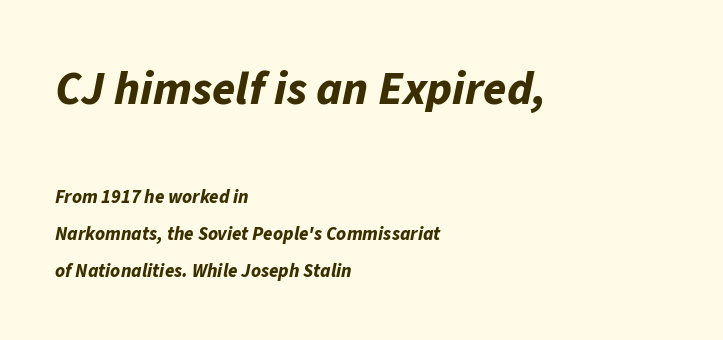
A student would notice the top passage is typeset larger than what follows. Spacing verdict: proportional, widths tailored to each character. Look at the stroke-to-counter ratio: heavy, a bold. When letters slant like this, we call the style italic. Quick note: interline space is abundant. The rendering keeps characters at their native spacing.
